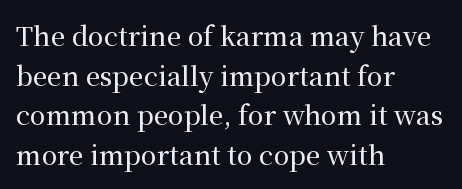
Q: Is the text italic (slanted)? A: No, it is upright.
Q: Is the text underlined? A: No.
Q: How is the paragraph aligned? A: Left-aligned.
Q: Is the spacing between letters normal or unusually wide? A: Normal.
Q: Is the spacing between lines tight, normal or loose? A: Normal.
